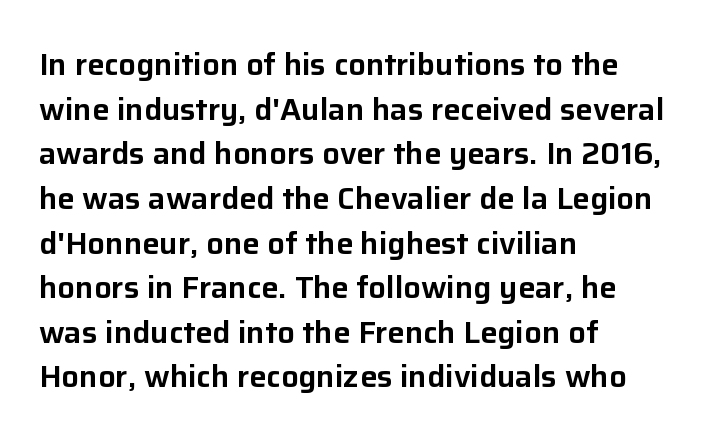
Each word holds together tightly as a unit, with standard inter-letter gaps. The face used here is proportionally spaced, like ordinary book or web type. The typesetter chose a ragged-right arrangement here. The designer left line spacing at the default. Type without underlining.
